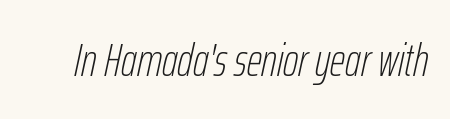
{"italic": "yes", "lean": "right", "slant_degrees": 12, "bold": "no", "weight": "thin", "width": "condensed", "stroke_contrast": "low", "x_height": "medium", "monospaced": "no", "underline": "no", "letter_spacing": "normal", "letter_spacing_em": 0.0, "glyph_px": 47}
